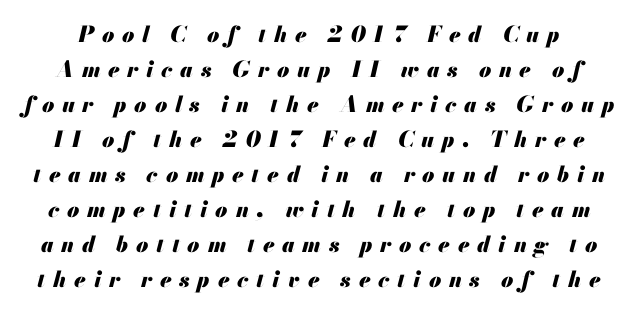
The image shows 22 px bold type, italic (leaning right); set normal line spacing (1.59x), unusually wide letter spacing (+0.35 em), not underlined.
